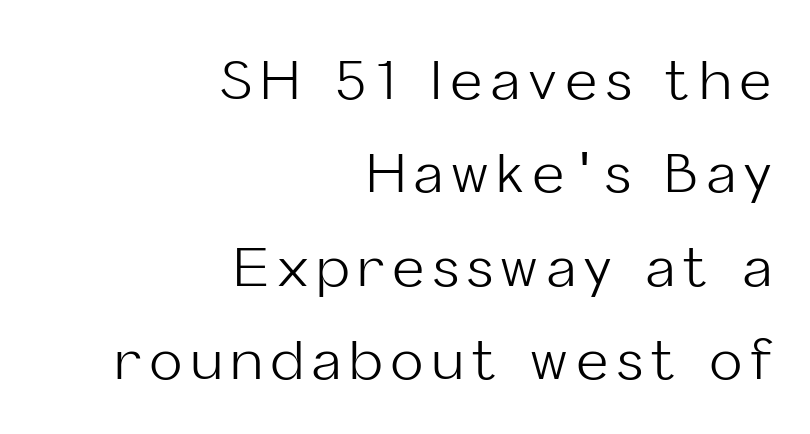
{"serif": "no", "italic": "no", "bold": "no", "weight": "light", "width": "normal", "stroke_contrast": "low", "x_height": "medium", "monospaced": "no", "underline": "no", "align": "right", "line_spacing_ratio": 1.73, "glyph_px": 54}
